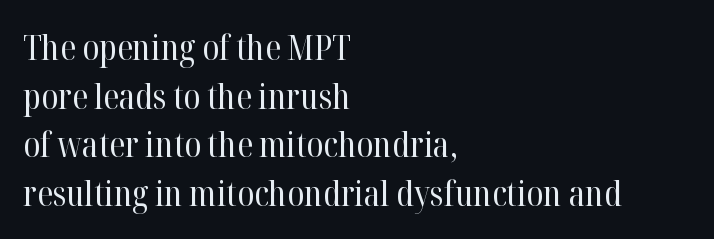
Q: Is the text bold? A: No.
Q: Is the text italic (slanted)? A: No, it is upright.
Q: Is the typeface a serif or a sans-serif typeface? A: Serif.
Q: Is the text underlined? A: No.
Q: How is the paragraph aligned? A: Left-aligned.
Q: Is the spacing between letters normal or unusually wide? A: Normal.
Q: Is the spacing between lines tight, normal or loose? A: Normal.
Q: Width (condensed, normal, or wide)? A: Normal.
Q: Stroke contrast? A: High.
Q: x-height? A: Medium.
Q: Monospaced? A: No.
